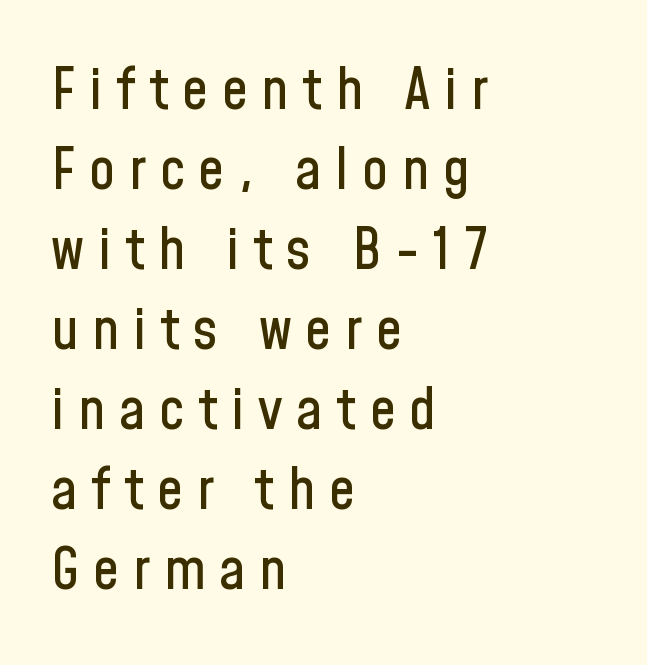
The image shows 58 px condensed sans-serif type, upright; set left-aligned, normal line spacing (1.38x), unusually wide letter spacing (+0.24 em), not underlined; low stroke contrast and a medium x-height.
